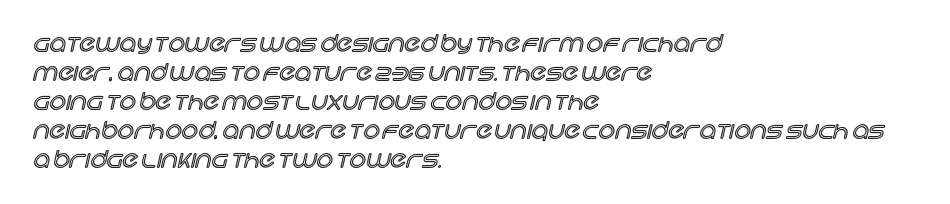
The image shows 23 px text type; set left-aligned, normal line spacing (1.26x), normal letter spacing, not underlined.
